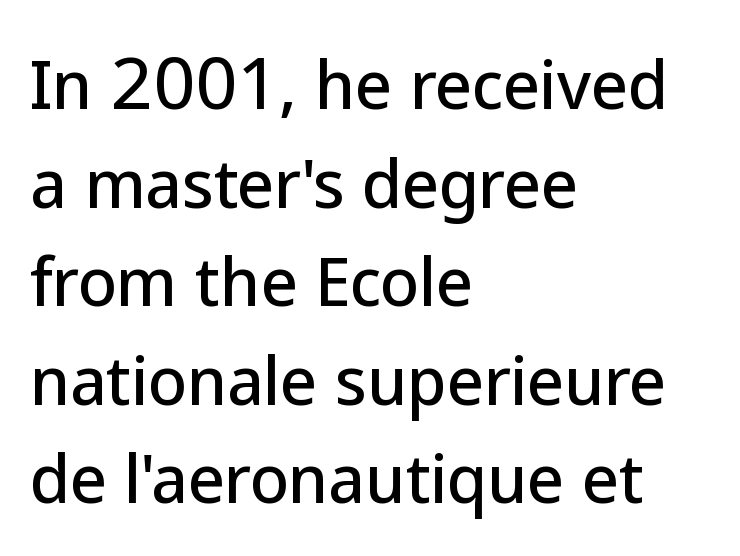
The image shows 64 px sans-serif type, upright; set left-aligned, normal line spacing (1.54x), normal letter spacing, not underlined; low stroke contrast and a medium x-height.
